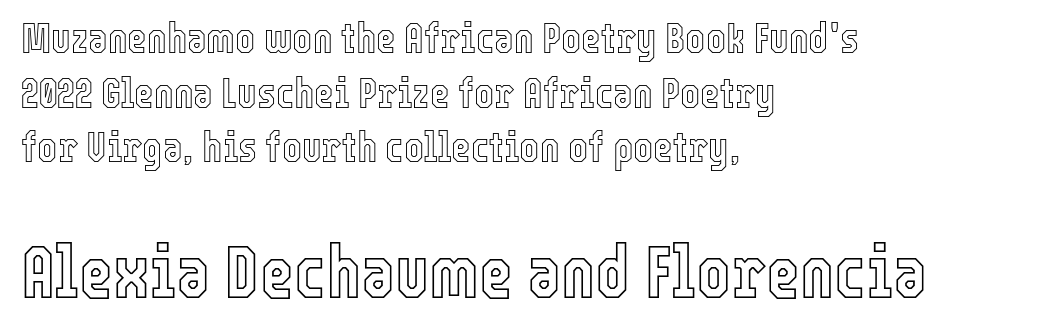
Q: Is the text italic (slanted)? A: No, it is upright.
Q: Is the text underlined? A: No.
Q: How is the paragraph aligned? A: Left-aligned.
Q: Is the spacing between letters normal or unusually wide? A: Normal.
Q: Is the spacing between lines tight, normal or loose? A: Normal.
Q: Which block of text is set in a larger size, the first (top) or the second (bottom)? A: The second (bottom) one.
Q: Width (condensed, normal, or wide)? A: Condensed.
Q: x-height? A: Medium.
Q: Monospaced? A: No.
